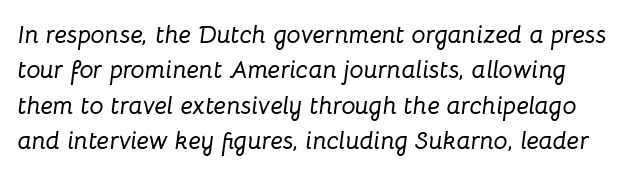
Q: Is the text italic (slanted)? A: Yes, it leans right by about 8 degrees.
Q: Is the text underlined? A: No.
Q: Is the spacing between letters normal or unusually wide? A: Normal.
Q: Is the spacing between lines tight, normal or loose? A: Normal.
